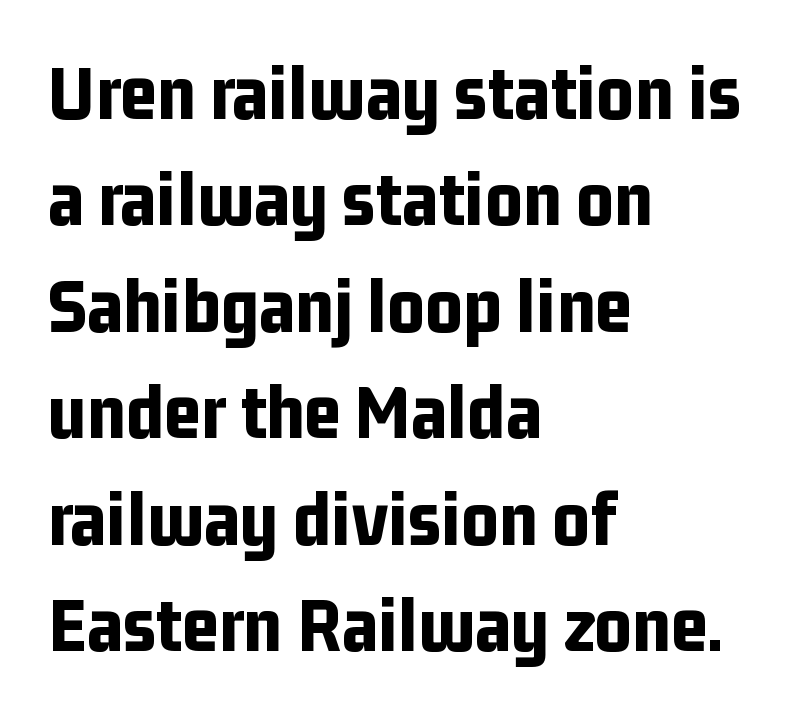
{"serif": "no", "italic": "no", "bold": "yes", "weight": "bold", "width": "condensed", "stroke_contrast": "low", "x_height": "medium", "monospaced": "no", "underline": "no", "align": "left", "line_spacing": "normal", "line_spacing_ratio": 1.33, "letter_spacing": "normal", "letter_spacing_em": 0.0, "glyph_px": 80}
